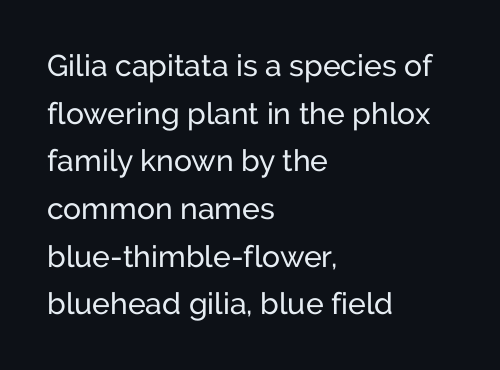
{"serif": "no", "italic": "no", "bold": "no", "weight": "regular", "width": "normal", "stroke_contrast": "low", "x_height": "medium", "monospaced": "no", "underline": "no", "align": "left", "line_spacing": "normal", "line_spacing_ratio": 1.59, "letter_spacing": "normal", "letter_spacing_em": 0.0, "glyph_px": 30}
